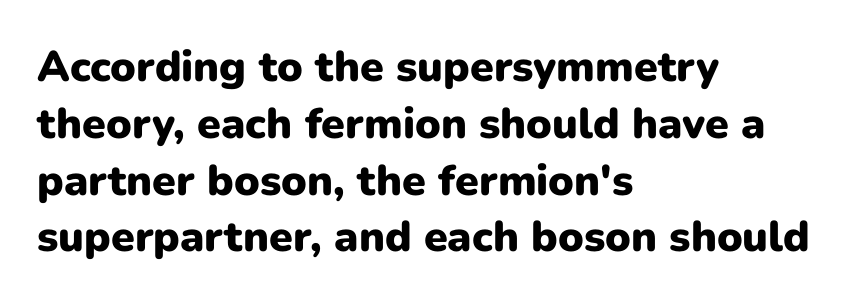
{"serif": "no", "italic": "no", "bold": "yes", "weight": "heavy", "width": "normal", "stroke_contrast": "low", "x_height": "medium", "monospaced": "no", "underline": "no", "align": "left", "line_spacing": "normal", "line_spacing_ratio": 1.32, "letter_spacing": "normal", "letter_spacing_em": 0.0, "glyph_px": 43}
